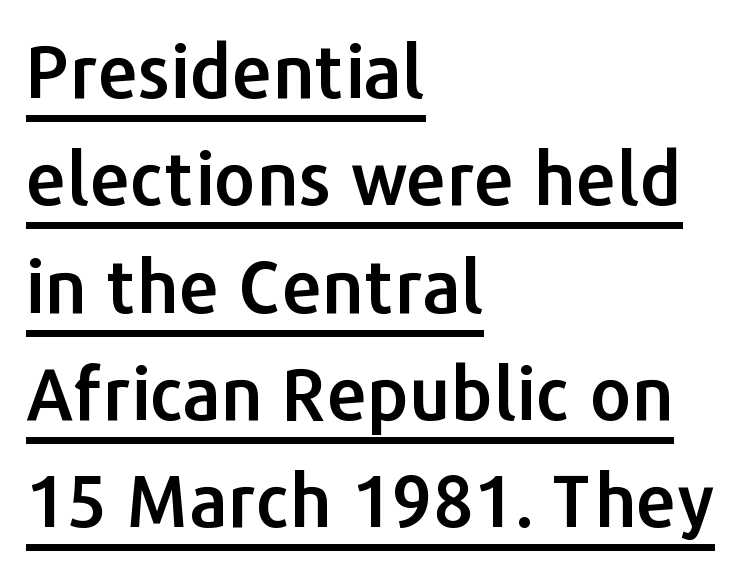
The image shows 72 px sans-serif type, upright; set left-aligned, normal line spacing (1.49x), normal letter spacing, underlined; low stroke contrast and a medium x-height.
